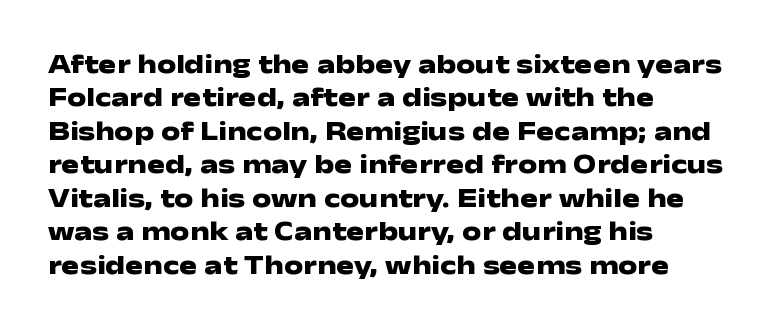
{"italic": "no", "bold": "yes", "underline": "no", "align": "left", "line_spacing_ratio": 1.24, "letter_spacing": "normal", "letter_spacing_em": 0.0, "glyph_px": 27}
